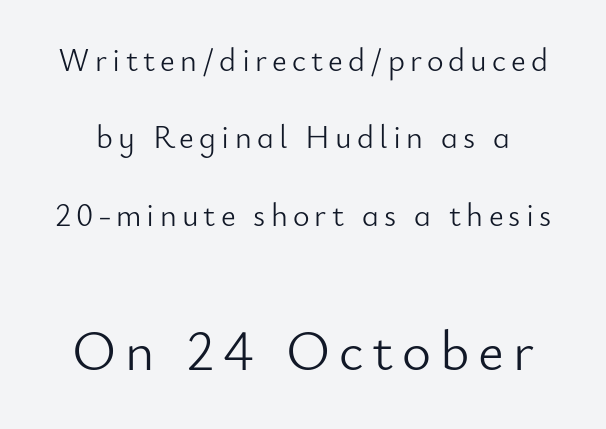
The image shows 56 px light sans-serif type, upright; set loose line spacing (2.42x), not underlined; the second (bottom) block is 1.75x larger; low stroke contrast and a small x-height.
